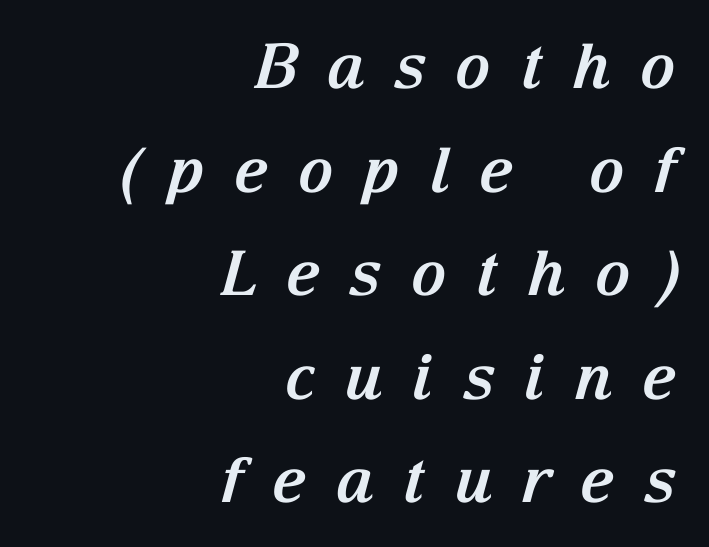
Q: Is the text bold? A: Yes.
Q: Is the text italic (slanted)? A: Yes, it leans right by about 15 degrees.
Q: Is the typeface a serif or a sans-serif typeface? A: Serif.
Q: Is the text underlined? A: No.
Q: How is the paragraph aligned? A: Right-aligned.
Q: Is the spacing between letters normal or unusually wide? A: Unusually wide.
Q: Is the spacing between lines tight, normal or loose? A: Normal.
Q: Width (condensed, normal, or wide)? A: Normal.
Q: Stroke contrast? A: Medium.
Q: x-height? A: Medium.
Q: Monospaced? A: No.
